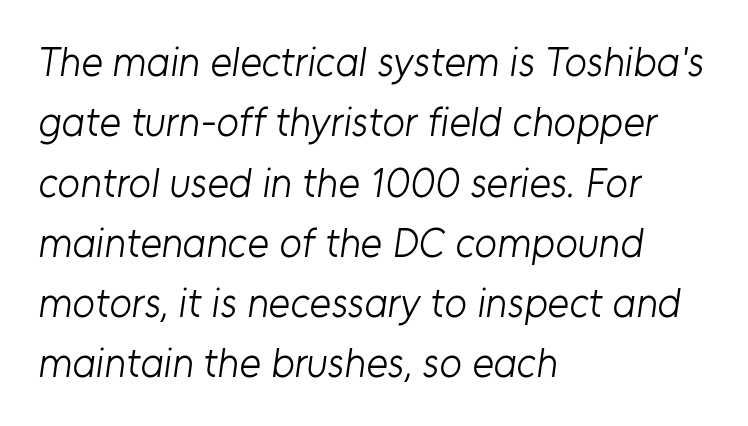
The image shows 41 px light sans-serif type; set left-aligned, normal line spacing (1.47x), normal letter spacing, not underlined; low stroke contrast and a medium x-height.
